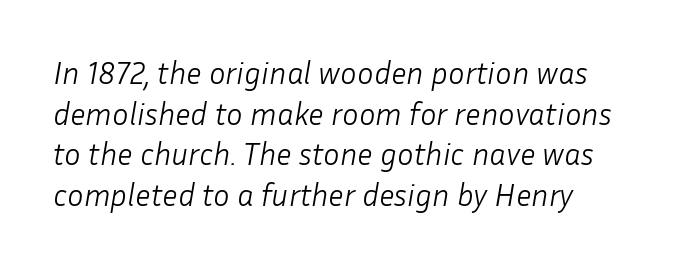
{"italic": "yes", "lean": "right", "slant_degrees": 10, "bold": "no", "weight": "light", "width": "normal", "stroke_contrast": "low", "x_height": "medium", "monospaced": "no", "underline": "no", "line_spacing": "normal", "line_spacing_ratio": 1.31, "letter_spacing": "normal", "letter_spacing_em": 0.0, "glyph_px": 31}
